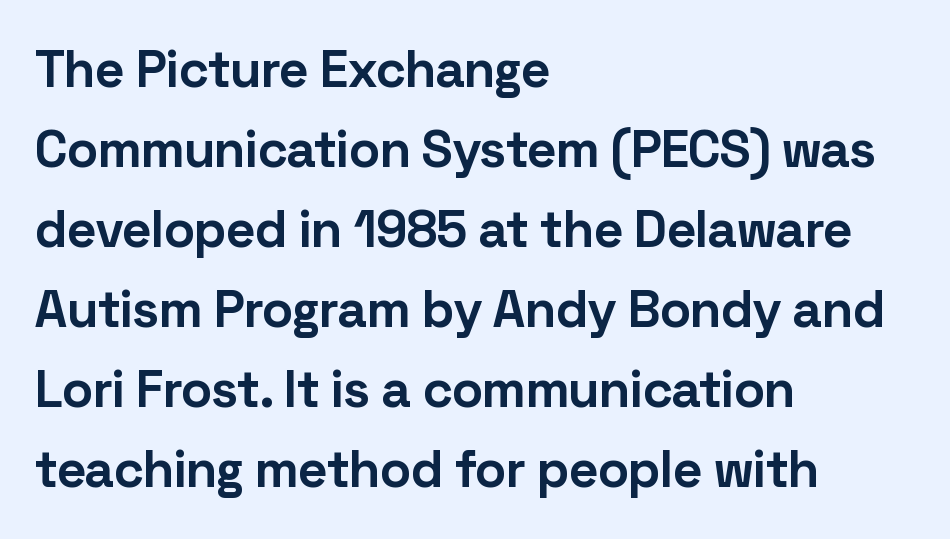
The image shows 52 px bold sans-serif type, upright; set left-aligned, normal line spacing (1.54x), normal letter spacing, not underlined; low stroke contrast and a medium x-height.
